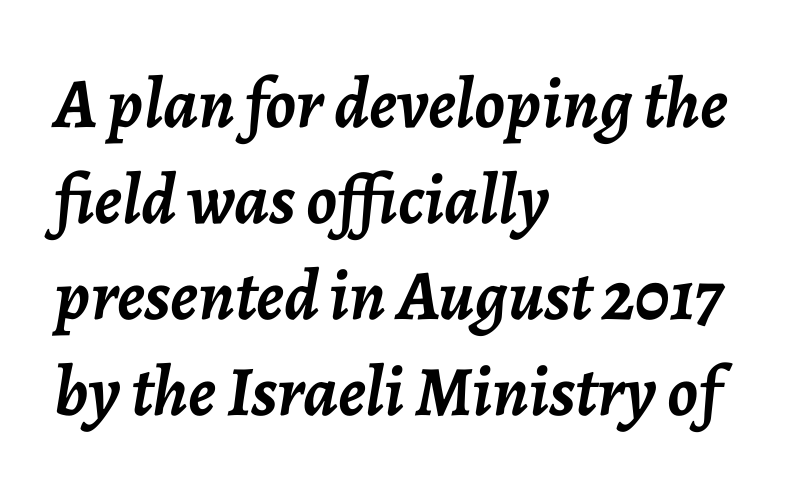
Q: Is the text bold? A: Yes.
Q: Is the text italic (slanted)? A: Yes, it leans right by about 7 degrees.
Q: Is the text underlined? A: No.
Q: How is the paragraph aligned? A: Left-aligned.
Q: Is the spacing between letters normal or unusually wide? A: Normal.
Q: Is the spacing between lines tight, normal or loose? A: Normal.
Q: Width (condensed, normal, or wide)? A: Normal.
Q: Stroke contrast? A: Low.
Q: x-height? A: Medium.
Q: Monospaced? A: No.
